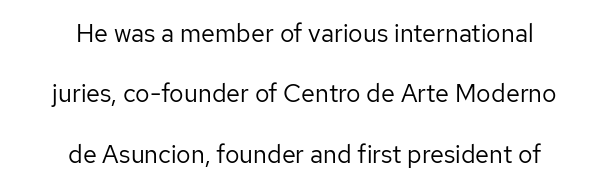
Q: Is the text bold? A: No.
Q: Is the text italic (slanted)? A: No, it is upright.
Q: Is the text underlined? A: No.
Q: How is the paragraph aligned? A: Centered.
Q: Is the spacing between letters normal or unusually wide? A: Normal.
Q: Is the spacing between lines tight, normal or loose? A: Loose.
